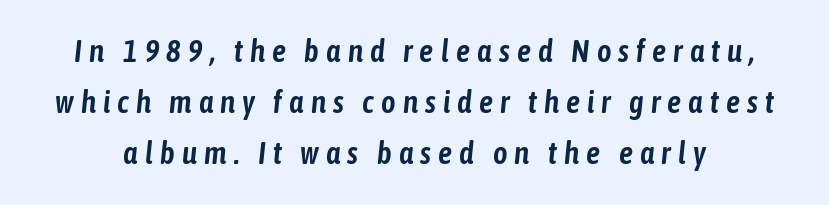
The image shows 31 px condensed type, italic (leaning right); set normal line spacing (1.65x), unusually wide letter spacing (+0.23 em), not underlined; low stroke contrast and a medium x-height.
